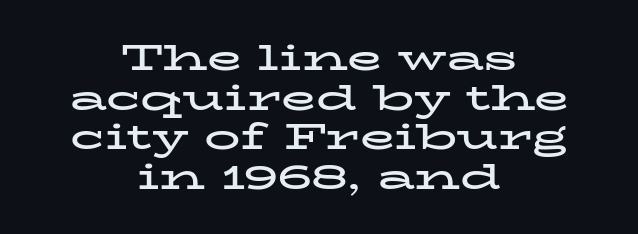
Students, this is bold: see how much ink each stroke carries. Looks like regular typesetting: each glyph gets only the width it needs. Line starts and ends both wander, symmetrically. The glyphs in this specimen are seriffed. In terms of letterspacing, this is plain default setting.
